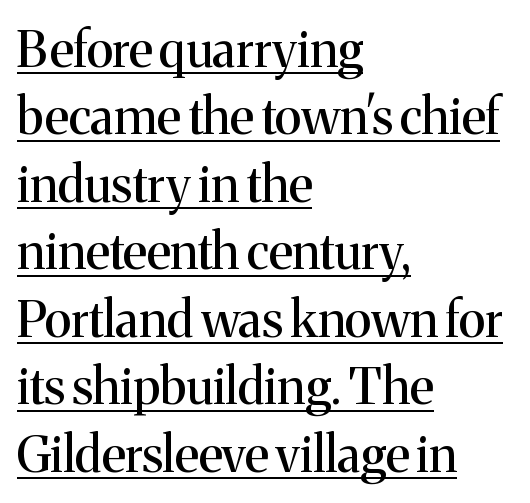
{"serif": "yes", "italic": "no", "width": "normal", "stroke_contrast": "medium", "x_height": "medium", "monospaced": "no", "underline": "yes", "align": "left", "line_spacing": "normal", "line_spacing_ratio": 1.35, "letter_spacing": "normal", "letter_spacing_em": 0.0, "glyph_px": 50}
